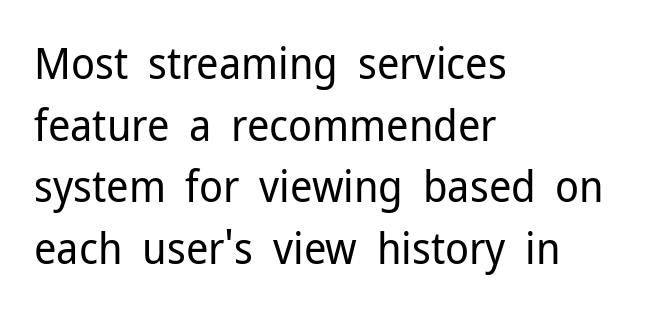
The image shows 44 px regular-weight sans-serif type, upright; set left-aligned, normal line spacing (1.4x), normal letter spacing, not underlined; low stroke contrast and a medium x-height.
